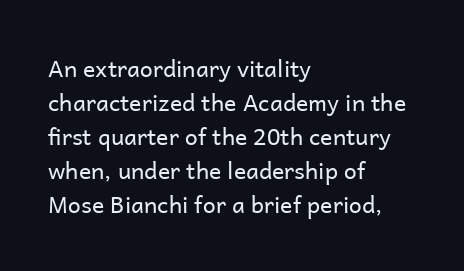
The type sits square on the baseline with zero lean. Stem width sits at or under what a default text font uses. Horizontally, the lines are justified to the leading edge only. This sample keeps an unexceptional amount of space between lines. The space beneath each line is pristine and unruled. There is no visible air inserted between adjacent glyphs.
